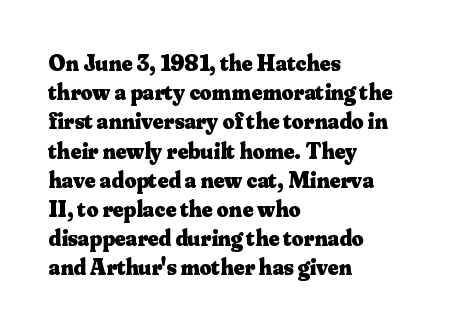
Q: Is the text bold? A: Yes.
Q: Is the text italic (slanted)? A: No, it is upright.
Q: Is the text underlined? A: No.
Q: How is the paragraph aligned? A: Left-aligned.
Q: Is the spacing between letters normal or unusually wide? A: Normal.
Q: Is the spacing between lines tight, normal or loose? A: Normal.
